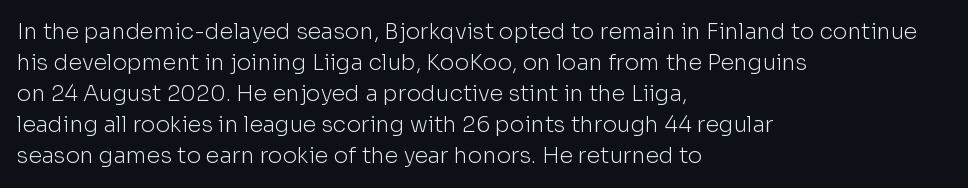
Q: Is the text bold? A: No.
Q: Is the text italic (slanted)? A: No, it is upright.
Q: Is the text underlined? A: No.
Q: How is the paragraph aligned? A: Left-aligned.
Q: Is the spacing between letters normal or unusually wide? A: Normal.
Q: Is the spacing between lines tight, normal or loose? A: Normal.
